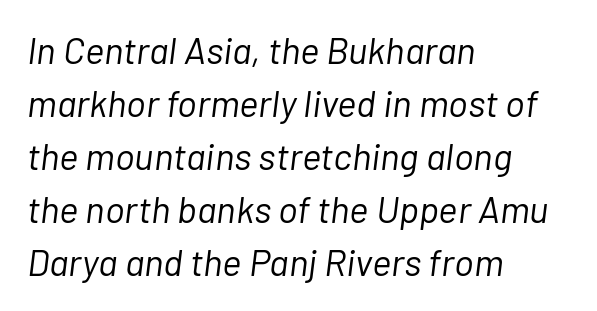
{"italic": "yes", "lean": "right", "slant_degrees": 7, "bold": "no", "weight": "light", "width": "normal", "stroke_contrast": "low", "x_height": "medium", "monospaced": "no", "underline": "no", "align": "left", "line_spacing": "normal", "line_spacing_ratio": 1.43, "letter_spacing": "normal", "letter_spacing_em": 0.0, "glyph_px": 37}
